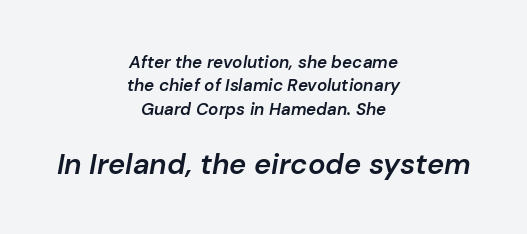
{"italic": "yes", "lean": "right", "slant_degrees": 10, "bold": "semi", "weight": "semibold", "width": "normal", "stroke_contrast": "low", "x_height": "medium", "monospaced": "no", "underline": "no", "align": "center", "line_spacing": "normal", "line_spacing_ratio": 1.38, "letter_spacing": "normal", "letter_spacing_em": 0.0, "larger_block": "second", "size_ratio": 1.71, "glyph_px": 29}
